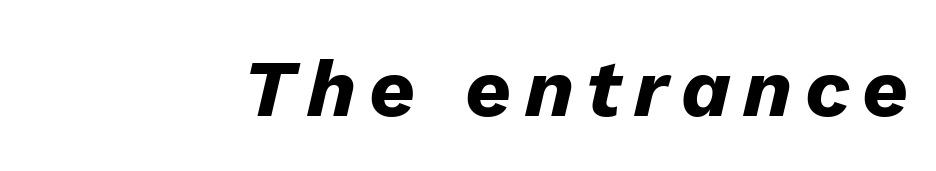
{"italic": "yes", "lean": "right", "slant_degrees": 13, "bold": "yes", "weight": "heavy", "width": "normal", "stroke_contrast": "low", "x_height": "medium", "monospaced": "no", "underline": "no", "glyph_px": 80}
